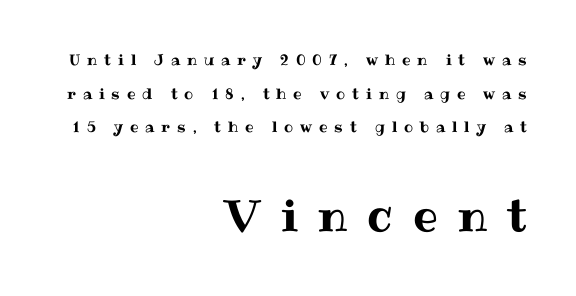
The specimen omits any rule beneath the text block's lines. How would I describe the line gaps? Wide and relaxed. Here the glyphs are tracked loosely, breaking word shapes into spaced letters. Spacing verdict: proportional, widths tailored to each character. Line endings align vertically; line beginnings do not.
